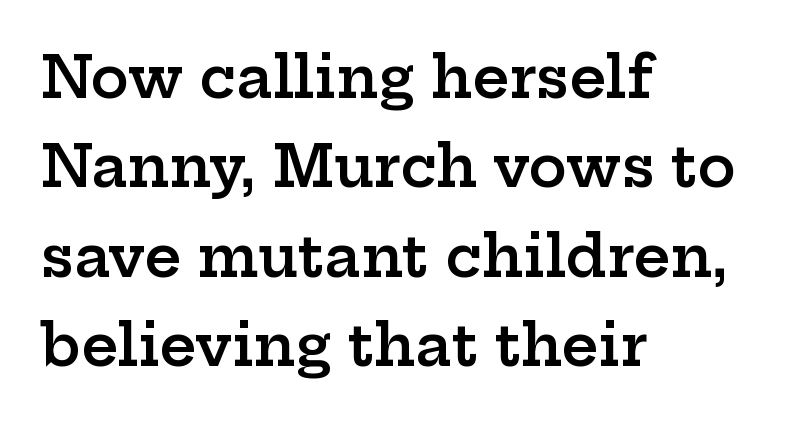
The lettering holds an erect, upright posture throughout. Proportional: the letters do not fall into vertical columns. Emphasis by weight is partial: semibold. Spacing between characters is what you'd get straight out of the box. Classification — serif.
